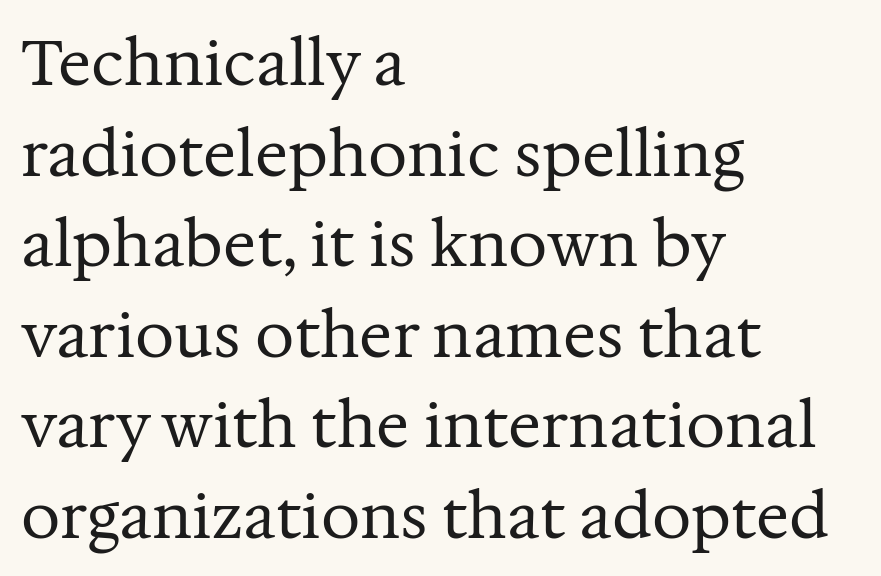
The image shows 62 px regular-weight serif type, upright; set left-aligned, normal line spacing (1.46x), normal letter spacing, not underlined; medium stroke contrast and a medium x-height.
